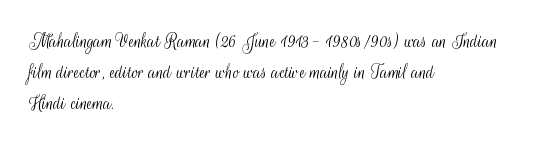
{"bold": "no", "underline": "no", "align": "left", "line_spacing": "normal", "line_spacing_ratio": 1.47, "letter_spacing": "normal", "letter_spacing_em": 0.0, "glyph_px": 21}
